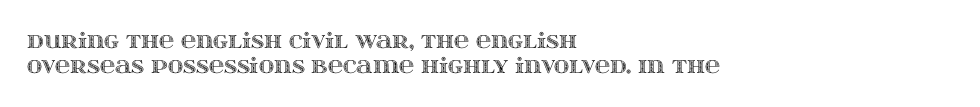
The image shows 21 px text type, upright; set left-aligned, line spacing 1.2x, normal letter spacing, not underlined.
